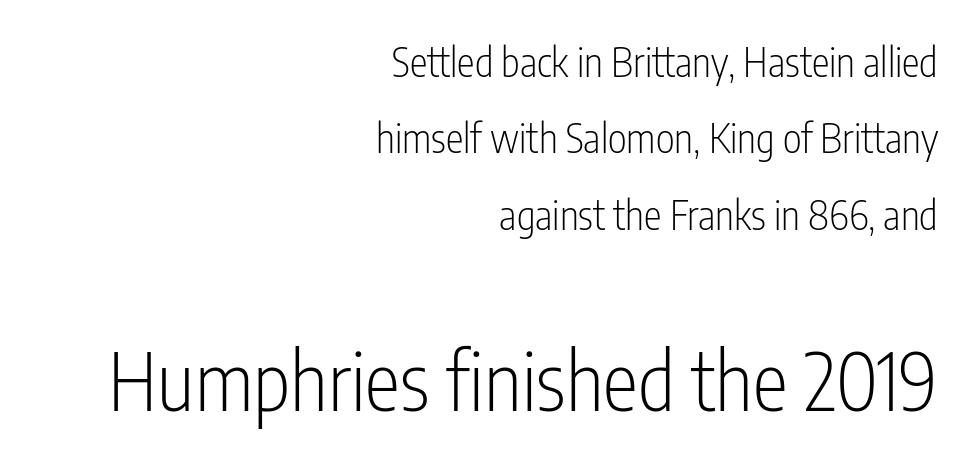
The image shows 80 px light, condensed sans-serif type, upright; set right-aligned, loose line spacing (1.91x), normal letter spacing, not underlined; the second (bottom) block is 2.0x larger; low stroke contrast and a medium x-height.
